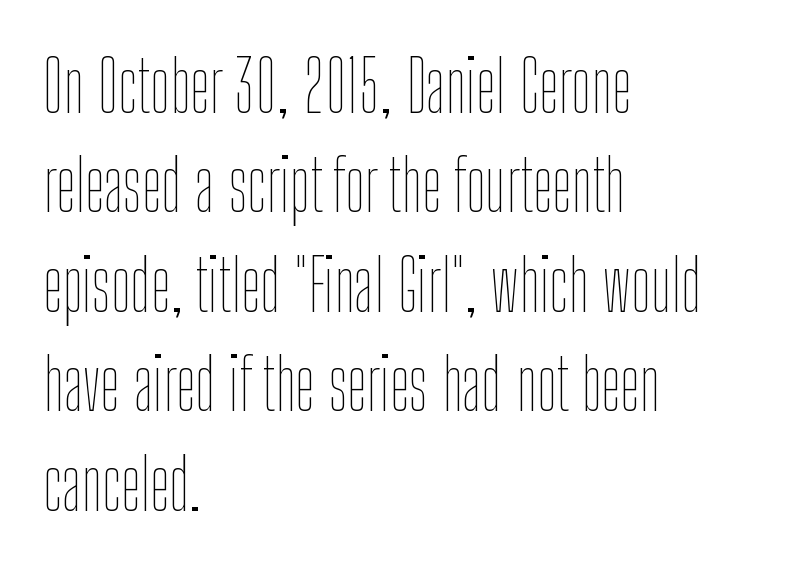
Q: Is the text bold? A: No.
Q: Is the text italic (slanted)? A: No, it is upright.
Q: Is the text underlined? A: No.
Q: How is the paragraph aligned? A: Left-aligned.
Q: Is the spacing between letters normal or unusually wide? A: Normal.
Q: Is the spacing between lines tight, normal or loose? A: Normal.
Q: Width (condensed, normal, or wide)? A: Condensed.
Q: Stroke contrast? A: Low.
Q: x-height? A: Medium.
Q: Monospaced? A: No.
